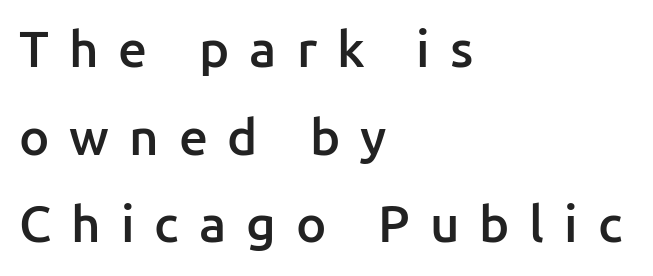
The passage shown is typed in a proportional face where columns would drift. This sample uses a sans-serif face. The baseline area is clear. Glyph-to-glyph distance is far greater than everyday printed text. Horizontal alignment here is leftward, the default for most running prose. This sample uses an upright cut, with every glyph sitting square on the baseline.
